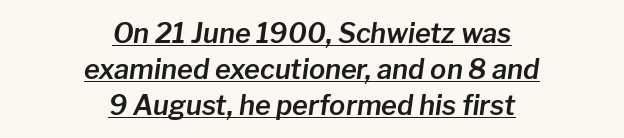
Q: Is the text italic (slanted)? A: Yes, it leans right by about 8 degrees.
Q: Is the text underlined? A: Yes.
Q: How is the paragraph aligned? A: Centered.
Q: Is the spacing between letters normal or unusually wide? A: Normal.
Q: Is the spacing between lines tight, normal or loose? A: Normal.
